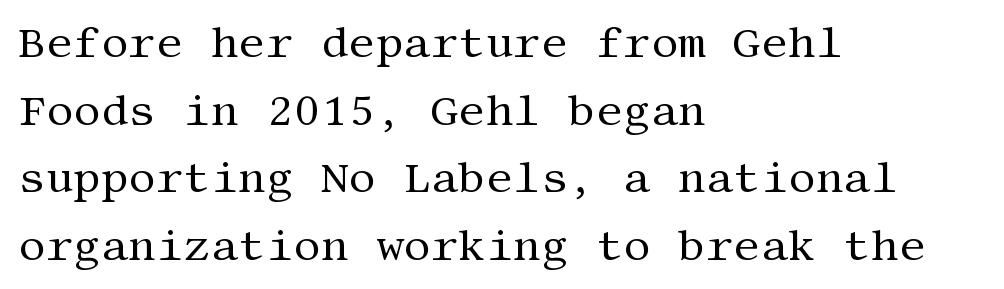
{"serif": "yes", "italic": "no", "bold": "no", "weight": "regular", "width": "normal", "stroke_contrast": "medium", "x_height": "large", "underline": "no", "align": "left", "line_spacing": "normal", "line_spacing_ratio": 1.57, "letter_spacing": "normal", "letter_spacing_em": 0.0, "glyph_px": 43}
